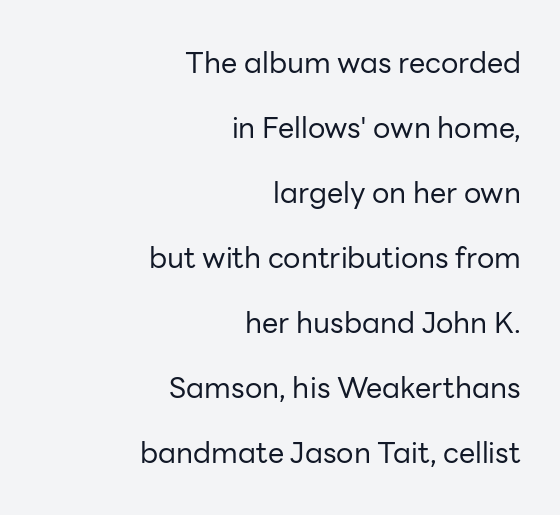
The space between consecutive lines is lavish. Does the copy run flush right? Yes — the right margin is perfectly even. If you drew a line through each stem, it would be perfectly vertical. Letters have the restrained weight of plain body copy at most. A typesetter would call this zero additional tracking. Examine the stroke ends and you'll find no serifs.
